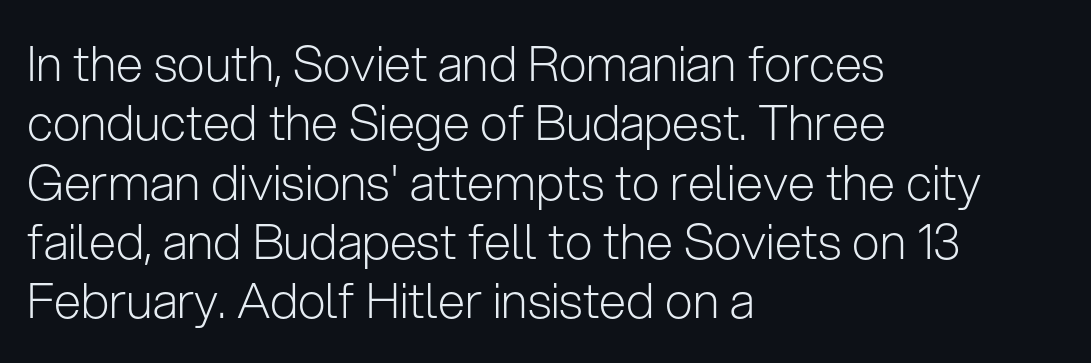
{"serif": "no", "italic": "no", "bold": "no", "weight": "light", "width": "normal", "stroke_contrast": "low", "x_height": "medium", "monospaced": "no", "underline": "no", "align": "left", "line_spacing_ratio": 1.21, "letter_spacing": "normal", "letter_spacing_em": 0.0, "glyph_px": 49}
